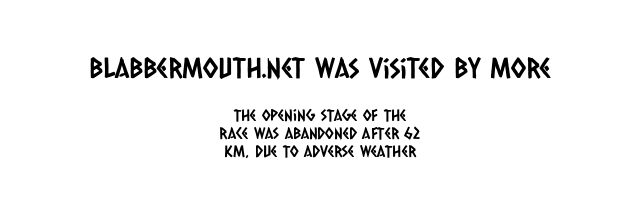
{"serif": "no", "width": "condensed", "stroke_contrast": "low", "x_height": "large", "monospaced": "no", "underline": "no", "align": "center", "line_spacing": "tight", "line_spacing_ratio": 1.15, "letter_spacing": "normal", "letter_spacing_em": 0.0, "larger_block": "first", "size_ratio": 1.75, "glyph_px": 28}
